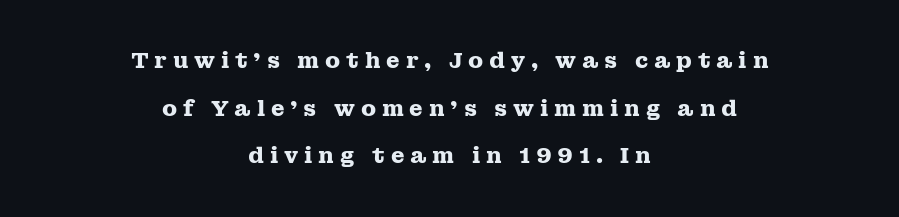
The image shows 22 px bold type, upright; set centered, loose line spacing (2.17x), unusually wide letter spacing (+0.26 em), not underlined.
